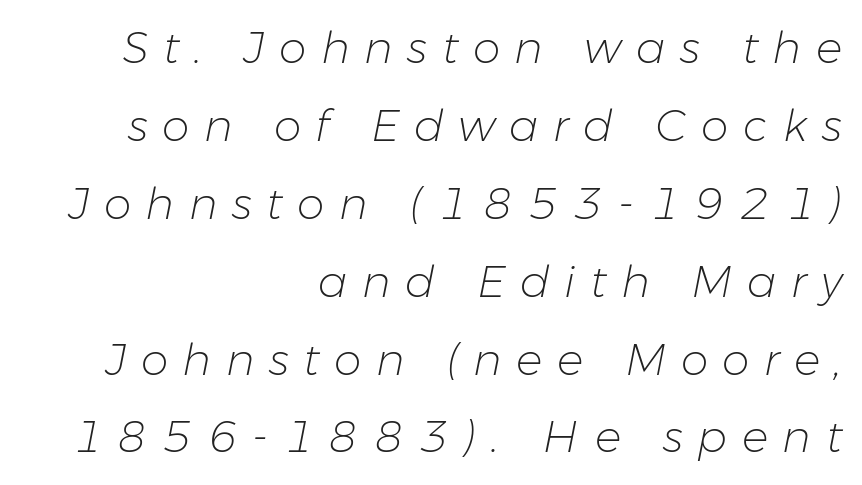
The passage shown is not bold in any degree. The passage shown is not underscored anywhere. Display-style spreading of the glyphs; the letterfit is very open. This sample has the flowing, uneven cadence of proportional lettering. The rendering applies a slant to the glyphs. Horizontally, the lines are justified to the trailing edge only.
